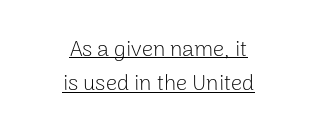
Q: Is the text bold? A: No.
Q: Is the text italic (slanted)? A: No, it is upright.
Q: Is the text underlined? A: Yes.
Q: How is the paragraph aligned? A: Centered.
Q: Is the spacing between letters normal or unusually wide? A: Normal.
Q: Is the spacing between lines tight, normal or loose? A: Normal.
